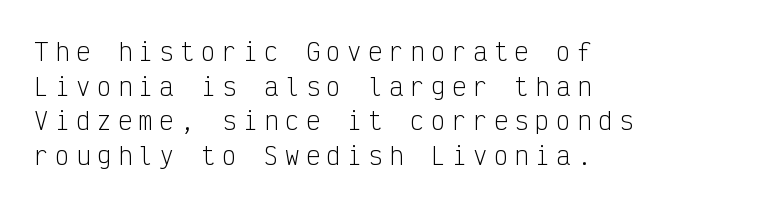
Q: Is the text bold? A: No.
Q: Is the text italic (slanted)? A: No, it is upright.
Q: Is the text underlined? A: No.
Q: How is the paragraph aligned? A: Left-aligned.
Q: Is the spacing between letters normal or unusually wide? A: Unusually wide.
Q: Is the spacing between lines tight, normal or loose? A: Normal.
